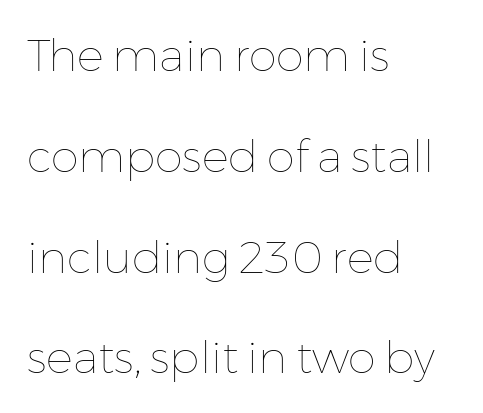
{"italic": "no", "bold": "no", "weight": "thin", "width": "normal", "stroke_contrast": "low", "x_height": "medium", "monospaced": "no", "underline": "no", "align": "left", "line_spacing": "loose", "line_spacing_ratio": 2.24, "letter_spacing": "normal", "letter_spacing_em": 0.0, "glyph_px": 45}
